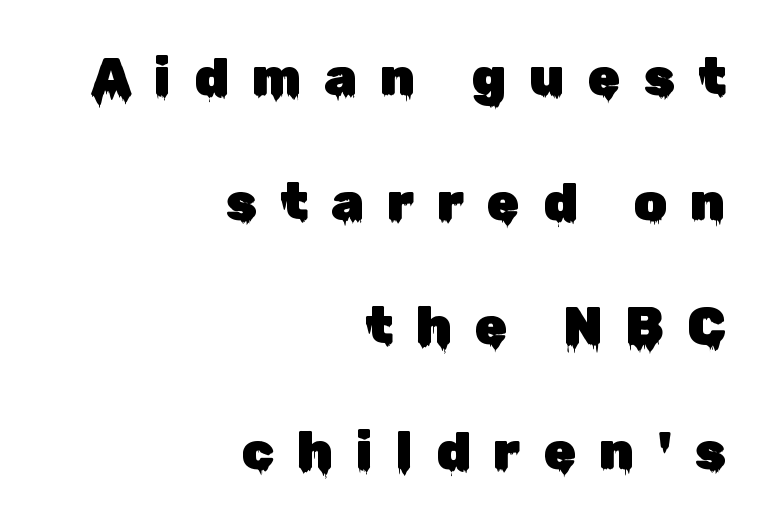
Q: Is the text italic (slanted)? A: No, it is upright.
Q: Is the typeface a serif or a sans-serif typeface? A: Sans-serif.
Q: Is the text underlined? A: No.
Q: How is the paragraph aligned? A: Right-aligned.
Q: Is the spacing between letters normal or unusually wide? A: Unusually wide.
Q: Is the spacing between lines tight, normal or loose? A: Loose.
Q: Width (condensed, normal, or wide)? A: Normal.
Q: Stroke contrast? A: Low.
Q: x-height? A: Medium.
Q: Monospaced? A: No.
